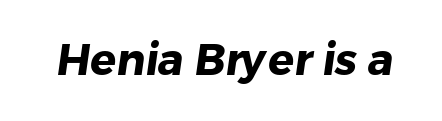
{"serif": "no", "bold": "yes", "weight": "heavy", "width": "normal", "stroke_contrast": "low", "x_height": "medium", "monospaced": "no", "underline": "no", "letter_spacing": "normal", "letter_spacing_em": 0.0, "glyph_px": 43}
